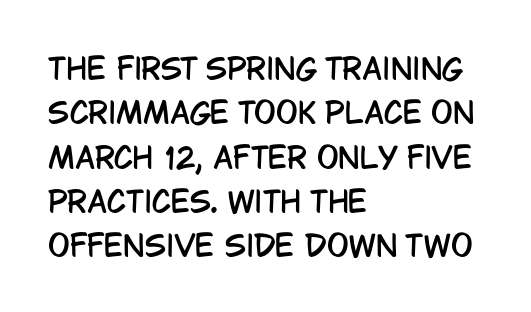
{"serif": "no", "italic": "no", "width": "condensed", "stroke_contrast": "low", "x_height": "large", "monospaced": "no", "underline": "no", "align": "left", "line_spacing": "normal", "line_spacing_ratio": 1.53, "letter_spacing": "normal", "letter_spacing_em": 0.0, "glyph_px": 29}
